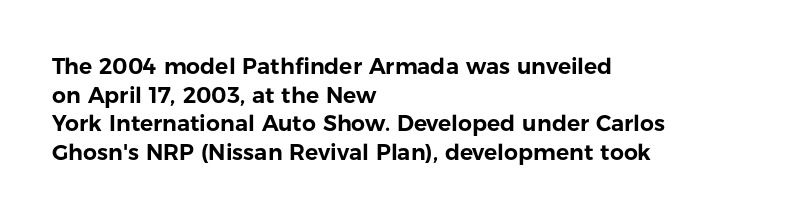
A normal amount of white space separates one row of letters from the next. Unmarked baselines from the first word to the last. These lines were composed using upright roman letters. Compared with typical body copy, the letter spacing here is the same. Line beginnings align vertically; line endings do not.
